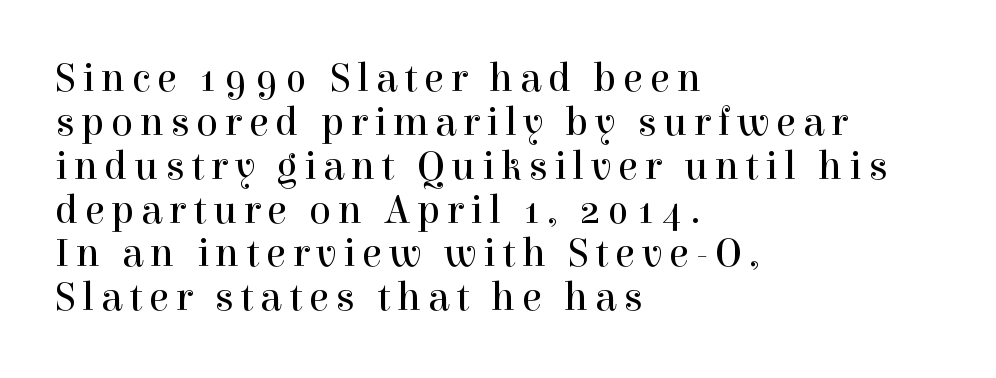
Serif or sans? Serif — the stroke terminals have little feet. Notice how the stems are strictly vertical — no italics here. Rows of type sit shoulder to shoulder in the vertical direction. Compared with a typical body face, this is equally light or lighter still. This sample has the flowing, uneven cadence of proportional lettering. Honestly, there is no underline to notice here at all.
